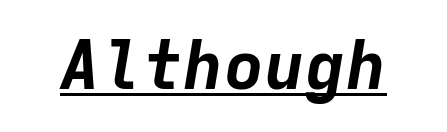
The image shows 68 px bold type, italic (leaning right), monospaced; set normal letter spacing, underlined; low stroke contrast and a medium x-height.
